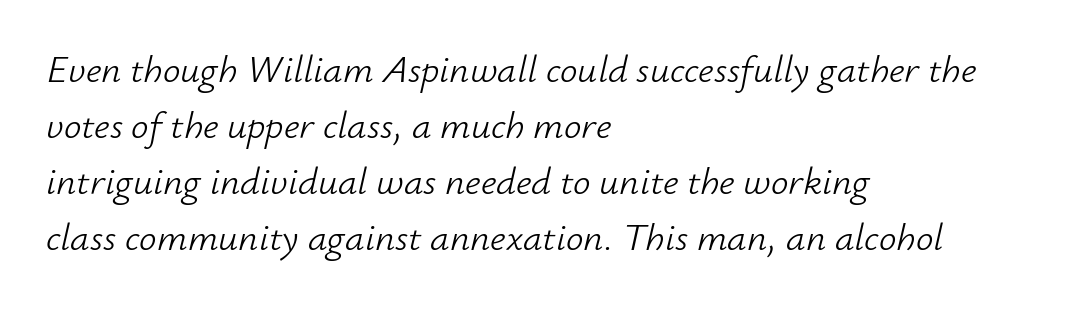
Q: Is the text bold? A: No.
Q: Is the text italic (slanted)? A: Yes, it leans right by about 12 degrees.
Q: Is the text underlined? A: No.
Q: How is the paragraph aligned? A: Left-aligned.
Q: Is the spacing between letters normal or unusually wide? A: Normal.
Q: Is the spacing between lines tight, normal or loose? A: Normal.
Q: Width (condensed, normal, or wide)? A: Normal.
Q: Stroke contrast? A: Low.
Q: x-height? A: Small.
Q: Monospaced? A: No.
